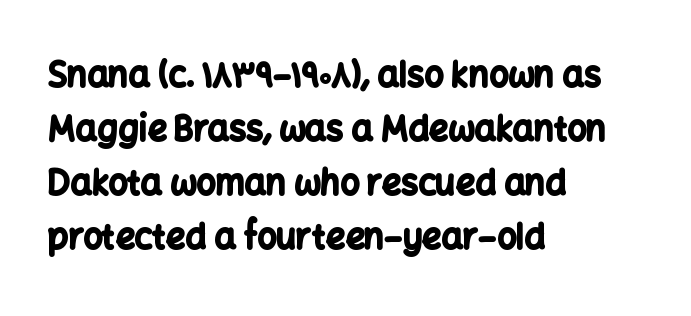
Characters follow at the spacing the type designer built in. Left-aligned paragraph, ragged on the right. Note the varied advance widths — an 'i' is clearly narrower than an 'm'. Its strokes are broad and dark, the hallmark of bold type. Is this a sans? Yes — the strokes have no serifs. What's the leading like? Ordinary, nothing unusual.
